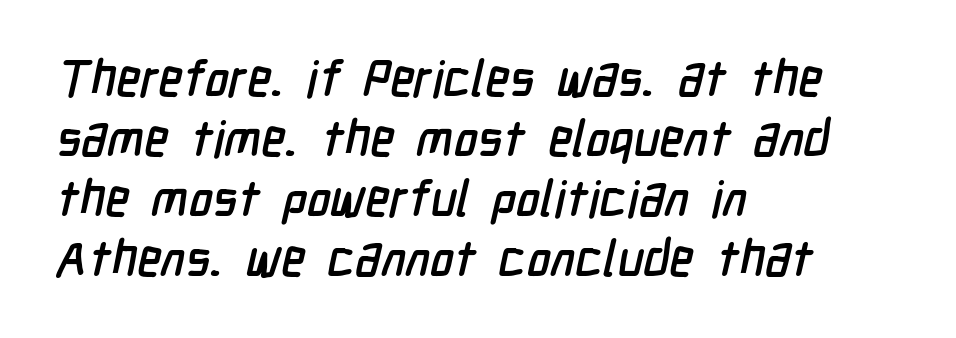
{"serif": "no", "width": "condensed", "stroke_contrast": "low", "x_height": "medium", "monospaced": "no", "underline": "no", "align": "left", "line_spacing_ratio": 1.2, "letter_spacing": "normal", "letter_spacing_em": 0.0, "glyph_px": 50}
